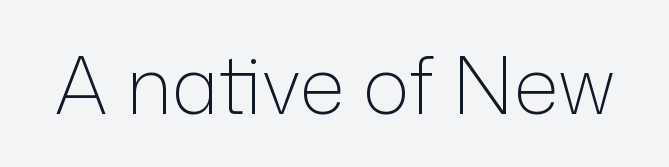
{"serif": "no", "italic": "no", "bold": "no", "weight": "light", "width": "normal", "stroke_contrast": "low", "x_height": "medium", "monospaced": "no", "underline": "no", "letter_spacing": "normal", "letter_spacing_em": 0.0, "glyph_px": 79}
